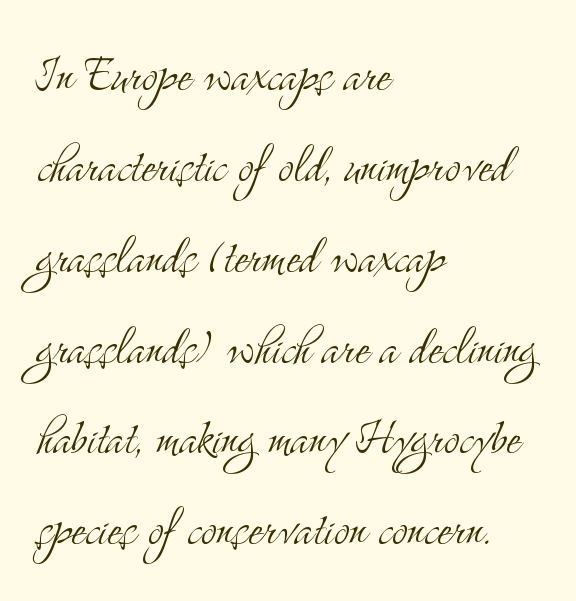
Nothing unusual about the tracking: characters are spaced as the font intends. Compared with a centered layout, this one pins lines to the left instead. Baseline-to-baseline distance is the conventional proportion of letter height. This is serif lettering, the kind often seen in printed books.
